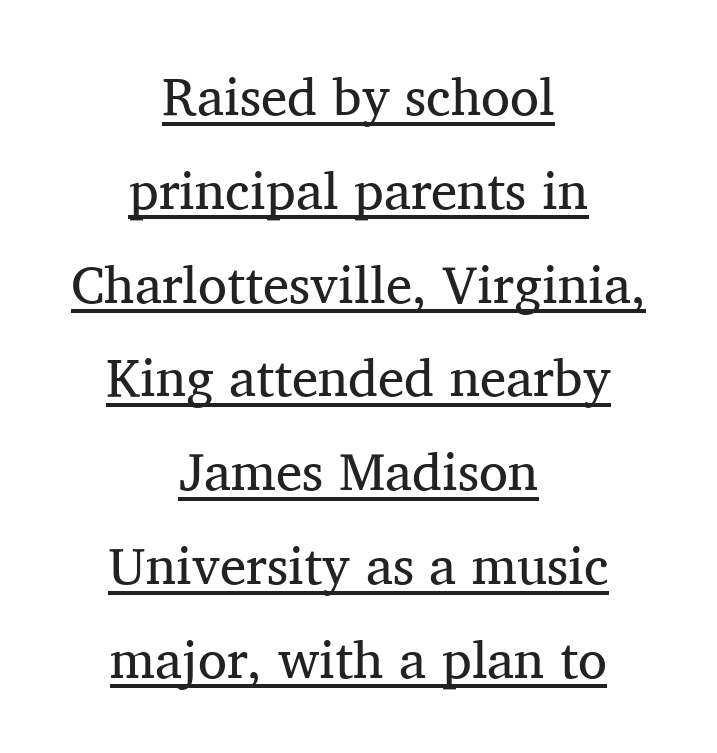
The letters sit at their default tracking, neither squeezed nor spread. Proportional: the letters do not fall into vertical columns. The whitespace from short lines is split evenly between both sides. Vertical strokes here are truly vertical. No extra ink here — the face is not bold.
